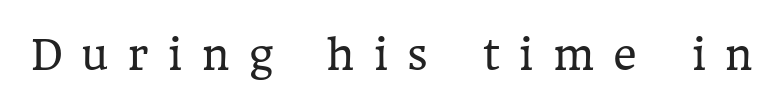
{"serif": "yes", "italic": "no", "bold": "no", "weight": "regular", "width": "normal", "stroke_contrast": "low", "x_height": "medium", "monospaced": "no", "underline": "no", "letter_spacing": "wide", "letter_spacing_em": 0.48, "glyph_px": 41}
